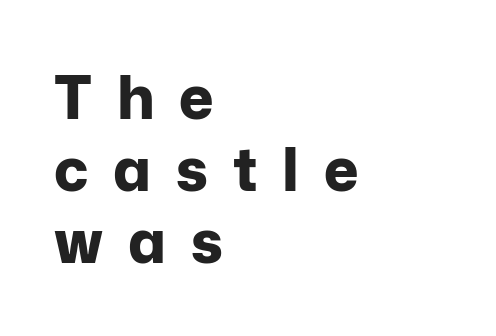
Q: Is the text bold? A: Yes.
Q: Is the text italic (slanted)? A: No, it is upright.
Q: Is the typeface a serif or a sans-serif typeface? A: Sans-serif.
Q: Is the text underlined? A: No.
Q: How is the paragraph aligned? A: Left-aligned.
Q: Is the spacing between letters normal or unusually wide? A: Unusually wide.
Q: Width (condensed, normal, or wide)? A: Normal.
Q: Stroke contrast? A: Low.
Q: x-height? A: Medium.
Q: Monospaced? A: No.
